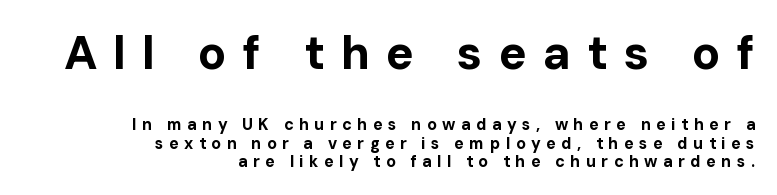
The image shows 47 px bold sans-serif type, upright; set right-aligned, line spacing 1.16x, unusually wide letter spacing (+0.34 em), not underlined; the first (top) block is 2.94x larger; low stroke contrast and a medium x-height.
